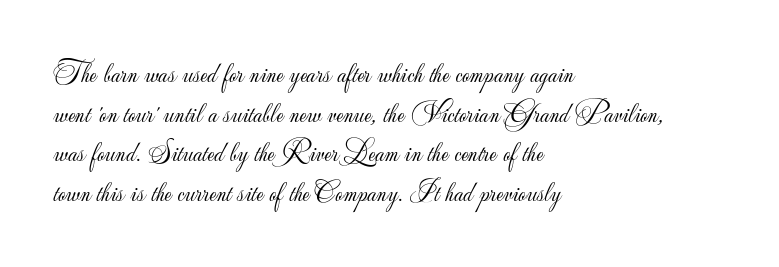
Vertically, the passage feels balanced, rows spaced as you'd expect. Tracking here is standard; glyphs follow each other at the usual distance. The zone under the glyphs is completely vacant. The passage shown is typed in a proportional face where columns would drift.
